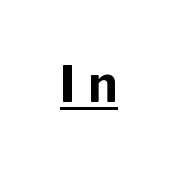
Q: Is the text bold? A: Yes.
Q: Is the text italic (slanted)? A: No, it is upright.
Q: Is the typeface a serif or a sans-serif typeface? A: Sans-serif.
Q: Is the text underlined? A: Yes.
Q: Is the spacing between letters normal or unusually wide? A: Unusually wide.
Q: Width (condensed, normal, or wide)? A: Normal.
Q: Stroke contrast? A: Low.
Q: x-height? A: Medium.
Q: Monospaced? A: No.
